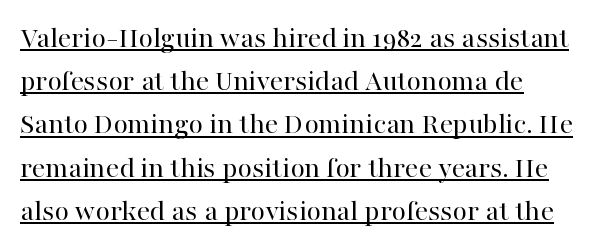
{"serif": "yes", "italic": "no", "bold": "no", "weight": "regular", "width": "normal", "stroke_contrast": "high", "x_height": "medium", "monospaced": "no", "underline": "yes", "align": "left", "line_spacing": "normal", "line_spacing_ratio": 1.44, "letter_spacing": "normal", "letter_spacing_em": 0.0, "glyph_px": 30}
